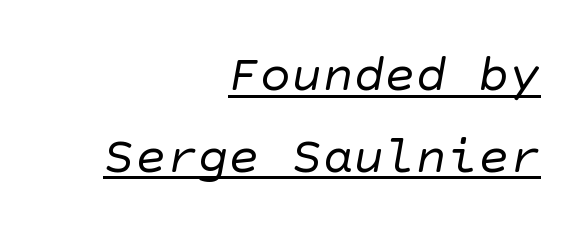
{"serif": "no", "bold": "no", "weight": "regular", "width": "normal", "stroke_contrast": "low", "x_height": "large", "underline": "yes", "align": "right", "line_spacing": "normal", "line_spacing_ratio": 1.57, "letter_spacing": "normal", "letter_spacing_em": 0.0, "glyph_px": 52}
